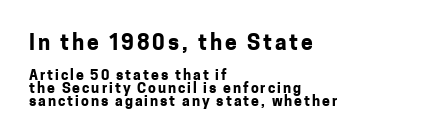
Bold? Absolutely — the strokes are thick and heavy. This layout puts the oversized block above and the modest block below. Bare-footed words on every line. Each new line begins almost immediately beneath the previous one.
